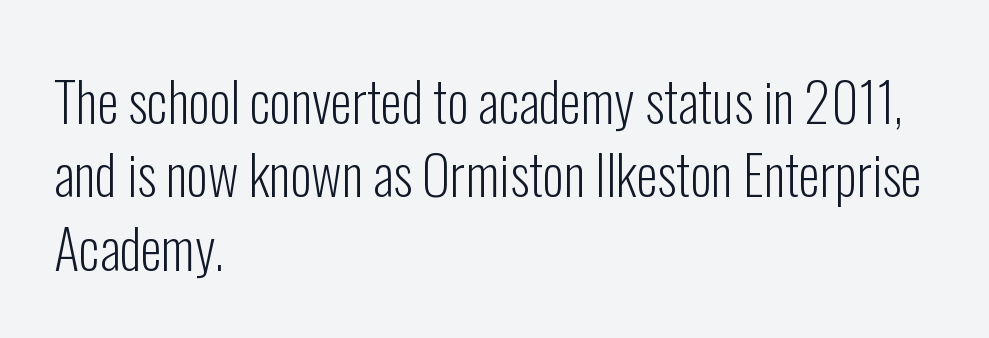
The face used here is proportionally spaced, like ordinary book or web type. The lines in this sample share a left origin and differ only in where they stop. Ascenders rise straight up at ninety degrees. The face used here is rendered with its standard letterfit. The designer left line spacing at the default. The font family rendered here belongs to the sans-serif group.
